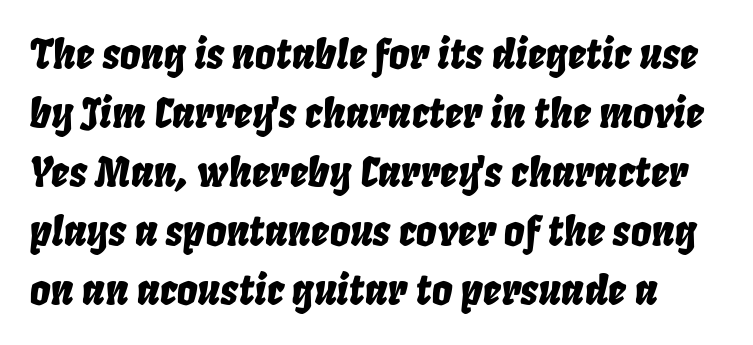
{"italic": "yes", "lean": "right", "slant_degrees": 8, "width": "condensed", "stroke_contrast": "low", "x_height": "large", "monospaced": "no", "underline": "no", "line_spacing": "normal", "line_spacing_ratio": 1.44, "letter_spacing": "normal", "letter_spacing_em": 0.0, "glyph_px": 41}
